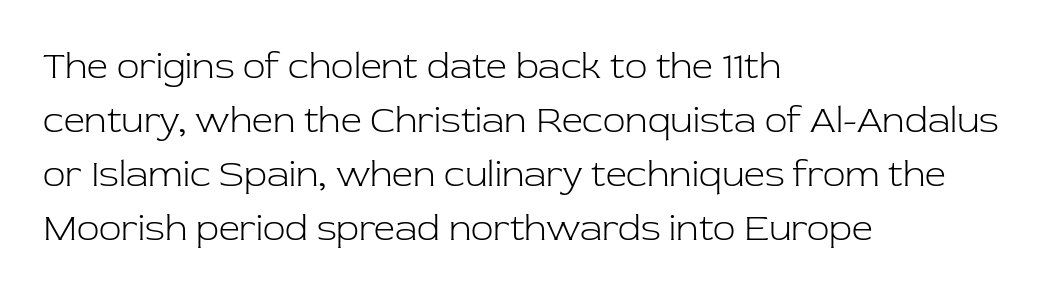
Q: Is the text bold? A: No.
Q: Is the text italic (slanted)? A: No, it is upright.
Q: Is the typeface a serif or a sans-serif typeface? A: Serif.
Q: Is the text underlined? A: No.
Q: How is the paragraph aligned? A: Left-aligned.
Q: Is the spacing between letters normal or unusually wide? A: Normal.
Q: Is the spacing between lines tight, normal or loose? A: Normal.
Q: Width (condensed, normal, or wide)? A: Normal.
Q: Stroke contrast? A: Low.
Q: x-height? A: Medium.
Q: Monospaced? A: No.
